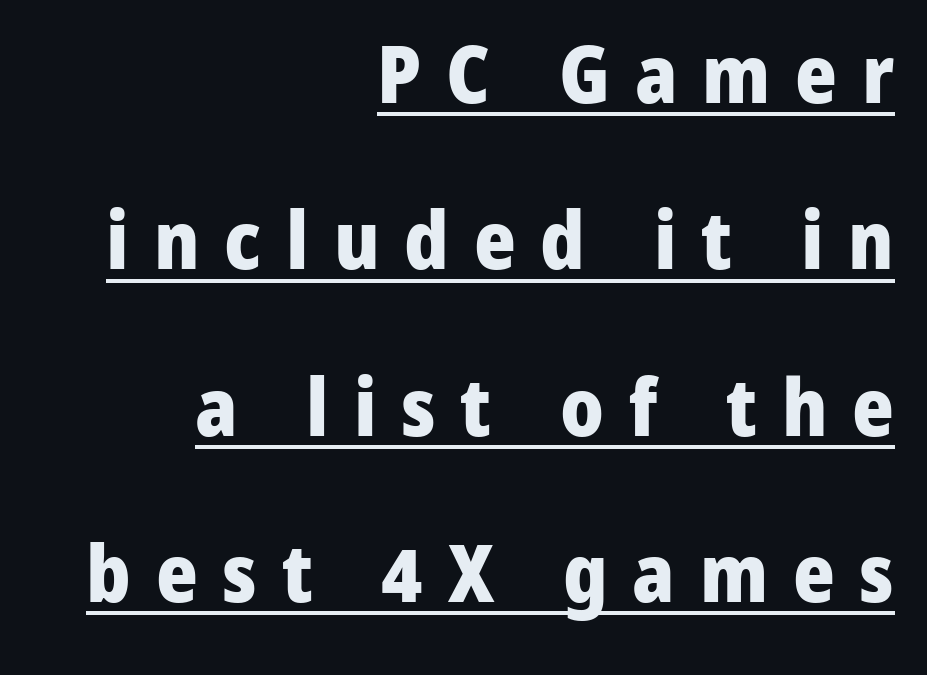
Q: Is the text bold? A: Yes.
Q: Is the text italic (slanted)? A: No, it is upright.
Q: Is the typeface a serif or a sans-serif typeface? A: Sans-serif.
Q: Is the text underlined? A: Yes.
Q: How is the paragraph aligned? A: Right-aligned.
Q: Is the spacing between letters normal or unusually wide? A: Unusually wide.
Q: Is the spacing between lines tight, normal or loose? A: Loose.
Q: Width (condensed, normal, or wide)? A: Normal.
Q: Stroke contrast? A: Low.
Q: x-height? A: Medium.
Q: Monospaced? A: No.
